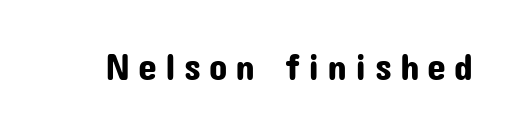
Q: Is the text italic (slanted)? A: No, it is upright.
Q: Is the typeface a serif or a sans-serif typeface? A: Sans-serif.
Q: Is the text underlined? A: No.
Q: Is the spacing between letters normal or unusually wide? A: Unusually wide.
Q: Width (condensed, normal, or wide)? A: Normal.
Q: Stroke contrast? A: Low.
Q: x-height? A: Medium.
Q: Monospaced? A: No.
